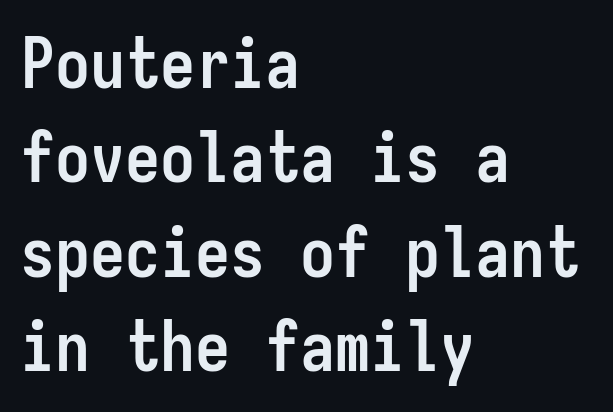
Q: Is the text bold? A: Yes.
Q: Is the text italic (slanted)? A: No, it is upright.
Q: Is the typeface a serif or a sans-serif typeface? A: Sans-serif.
Q: Is the text underlined? A: No.
Q: How is the paragraph aligned? A: Left-aligned.
Q: Is the spacing between letters normal or unusually wide? A: Normal.
Q: Is the spacing between lines tight, normal or loose? A: Normal.
Q: Width (condensed, normal, or wide)? A: Condensed.
Q: Stroke contrast? A: Low.
Q: x-height? A: Medium.
Q: Monospaced? A: Yes.
